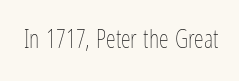
Q: Is the text bold? A: No.
Q: Is the text italic (slanted)? A: No, it is upright.
Q: Is the text underlined? A: No.
Q: Is the spacing between letters normal or unusually wide? A: Normal.
